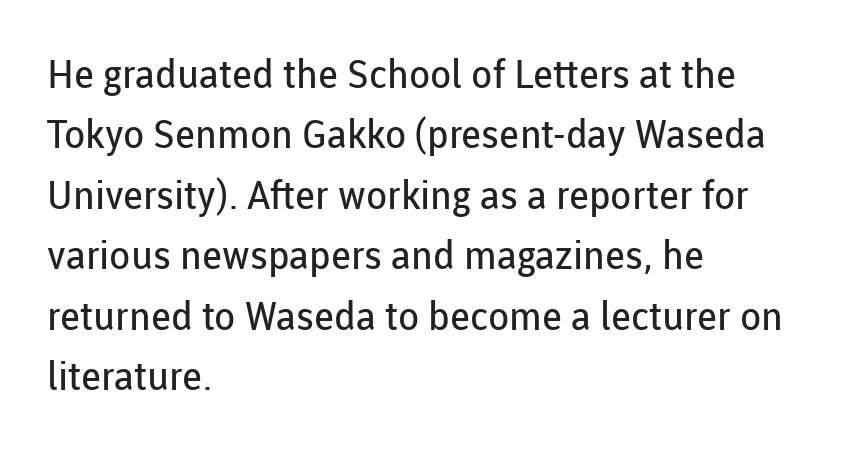
The image shows 39 px regular-weight sans-serif type, upright; set left-aligned, normal line spacing (1.55x), normal letter spacing, not underlined; low stroke contrast and a medium x-height.
